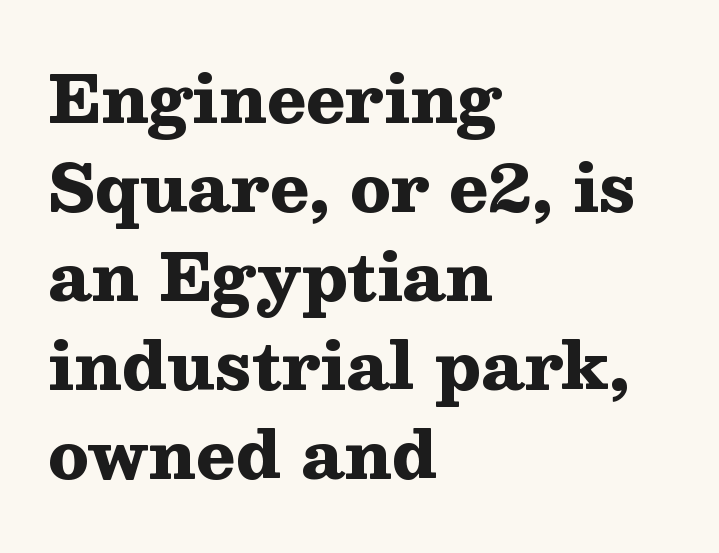
{"serif": "yes", "italic": "no", "bold": "yes", "weight": "heavy", "width": "wide", "stroke_contrast": "medium", "x_height": "medium", "monospaced": "no", "underline": "no", "align": "left", "line_spacing": "normal", "line_spacing_ratio": 1.37, "letter_spacing": "normal", "letter_spacing_em": 0.0, "glyph_px": 65}
